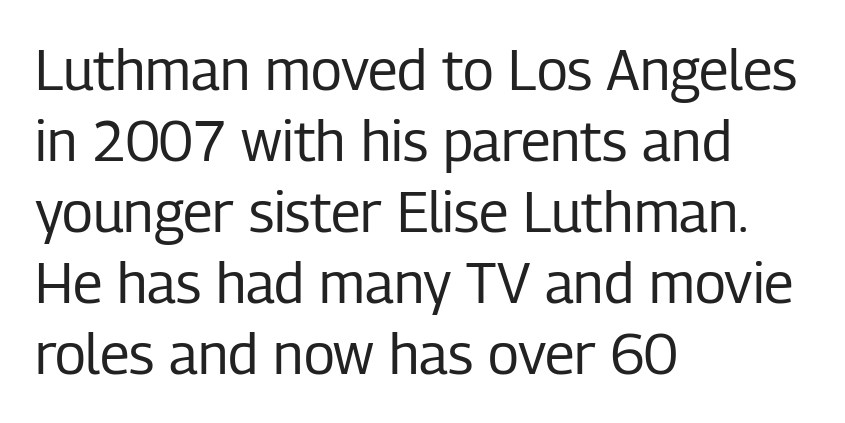
{"serif": "no", "italic": "no", "bold": "no", "weight": "regular", "width": "condensed", "stroke_contrast": "low", "x_height": "medium", "monospaced": "no", "underline": "no", "align": "left", "line_spacing": "normal", "line_spacing_ratio": 1.27, "letter_spacing": "normal", "letter_spacing_em": 0.0, "glyph_px": 56}
